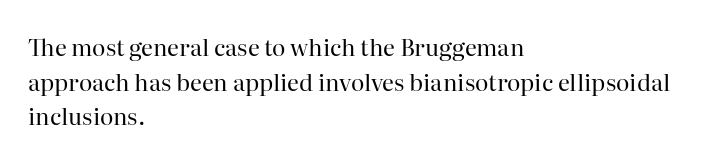
{"italic": "no", "bold": "no", "underline": "no", "align": "left", "line_spacing": "normal", "line_spacing_ratio": 1.51, "letter_spacing": "normal", "letter_spacing_em": 0.0, "glyph_px": 23}
